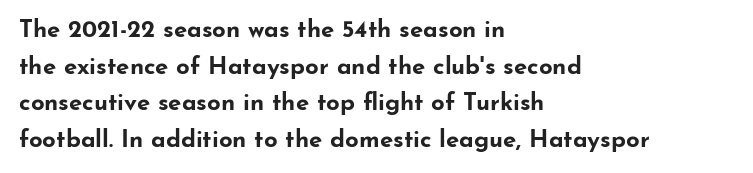
The image shows 24 px bold type, upright; set left-aligned, normal line spacing (1.53x), normal letter spacing, not underlined.
